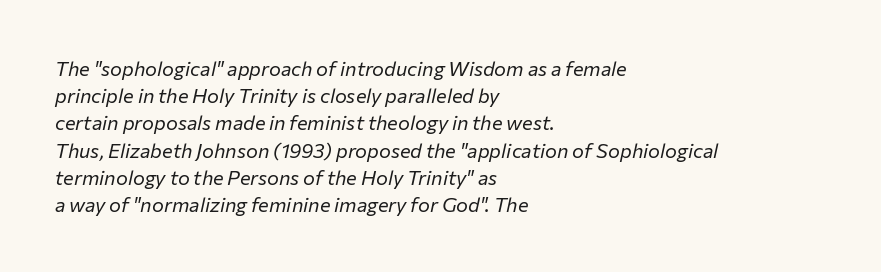
Short note: letters normally spaced. The paragraph shown leans on its left margin. The cut favours lightness, reaching ordinary text weight at its darkest. The strip under each line holds only bare page.
